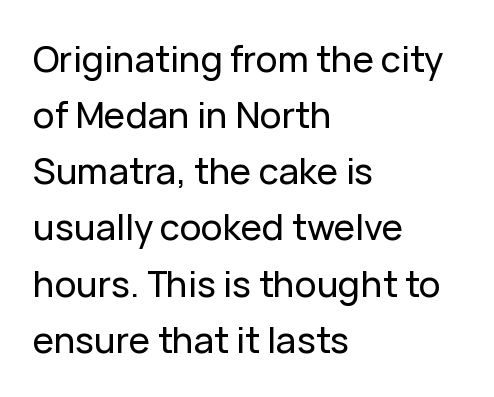
{"serif": "no", "italic": "no", "width": "normal", "stroke_contrast": "low", "x_height": "medium", "monospaced": "no", "underline": "no", "align": "left", "line_spacing": "normal", "line_spacing_ratio": 1.56, "letter_spacing": "normal", "letter_spacing_em": 0.0, "glyph_px": 36}
